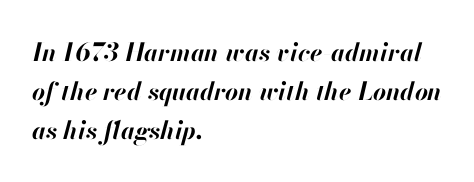
The image shows 25 px bold type, italic (leaning right); set left-aligned, normal line spacing (1.57x), normal letter spacing, not underlined.
